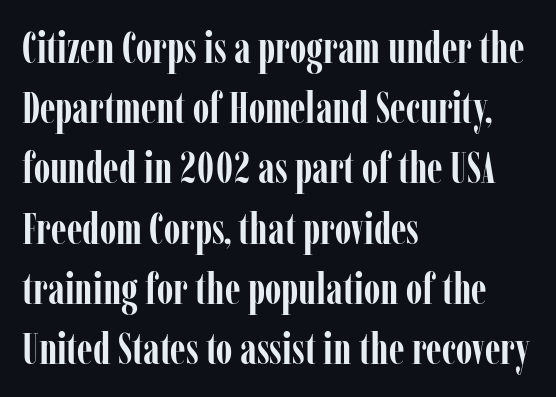
{"serif": "yes", "italic": "no", "bold": "yes", "weight": "semibold", "width": "condensed", "stroke_contrast": "low", "x_height": "medium", "monospaced": "no", "underline": "no", "align": "left", "line_spacing": "normal", "line_spacing_ratio": 1.4, "letter_spacing": "normal", "letter_spacing_em": 0.0, "glyph_px": 43}
